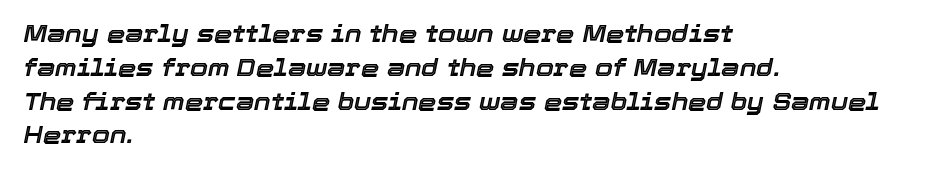
This rendering leaves character spacing at its baseline value. Bare-footed words on every line. You can tell it's italic because the verticals aren't actually vertical. Typeset ragged right — the left edge is the straight one. The rendering uses a moderate line-height, typical for paragraphs.
